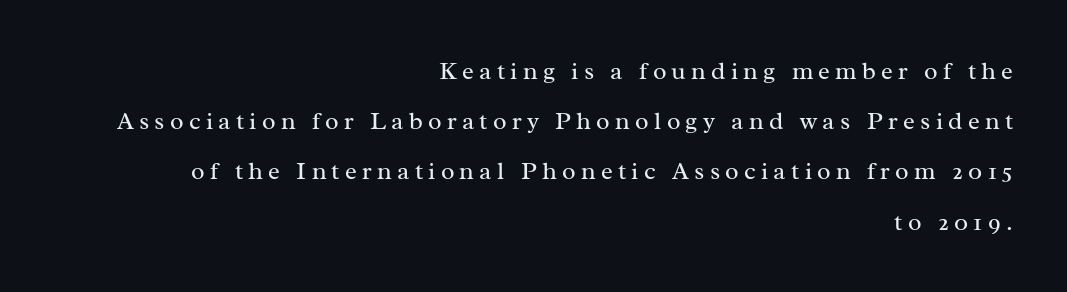
Q: Is the text bold? A: No.
Q: Is the text italic (slanted)? A: No, it is upright.
Q: Is the text underlined? A: No.
Q: How is the paragraph aligned? A: Right-aligned.
Q: Is the spacing between letters normal or unusually wide? A: Unusually wide.
Q: Is the spacing between lines tight, normal or loose? A: Loose.
